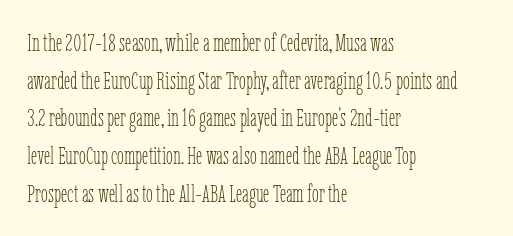
{"italic": "no", "bold": "no", "underline": "no", "align": "left", "line_spacing": "normal", "line_spacing_ratio": 1.51, "letter_spacing": "normal", "letter_spacing_em": 0.0, "glyph_px": 25}
